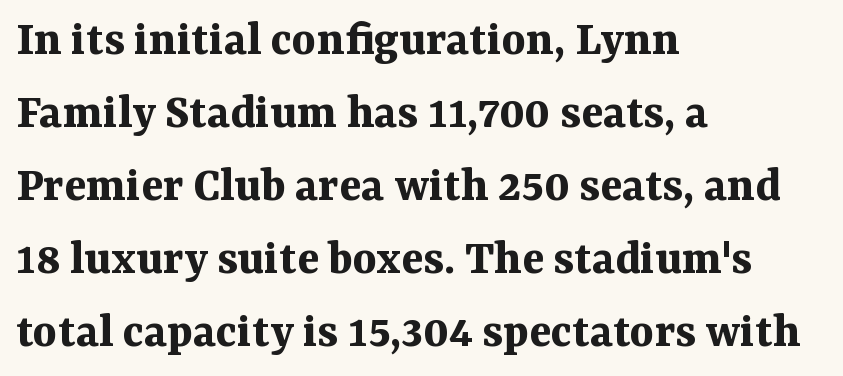
{"serif": "yes", "italic": "no", "bold": "yes", "weight": "bold", "width": "normal", "stroke_contrast": "medium", "x_height": "medium", "monospaced": "no", "underline": "no", "align": "left", "line_spacing": "normal", "line_spacing_ratio": 1.43, "letter_spacing": "normal", "letter_spacing_em": 0.0, "glyph_px": 51}
